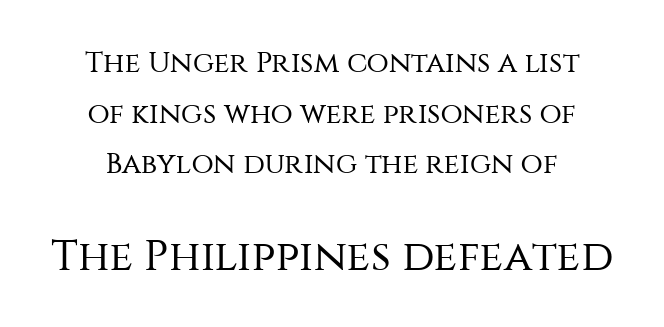
{"serif": "no", "italic": "no", "bold": "no", "weight": "regular", "width": "normal", "stroke_contrast": "medium", "x_height": "large", "monospaced": "no", "underline": "no", "line_spacing_ratio": 1.75, "letter_spacing": "normal", "letter_spacing_em": 0.0, "larger_block": "second", "size_ratio": 1.48, "glyph_px": 43}
